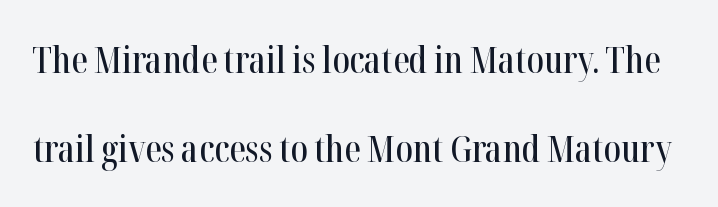
Q: Is the text italic (slanted)? A: No, it is upright.
Q: Is the typeface a serif or a sans-serif typeface? A: Serif.
Q: Is the text underlined? A: No.
Q: Is the spacing between letters normal or unusually wide? A: Normal.
Q: Is the spacing between lines tight, normal or loose? A: Loose.
Q: Width (condensed, normal, or wide)? A: Condensed.
Q: Stroke contrast? A: High.
Q: x-height? A: Medium.
Q: Monospaced? A: No.
